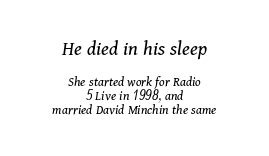
Letters rest on an invisible, unmarked baseline. Is the type heavy? It reads as light-to-regular instead. Look at the glyph heights: the upper group is clearly the bigger setting. You can tell it's italic because the verticals aren't actually vertical. This rendering uses center alignment, leaving both contours irregular but symmetric.
